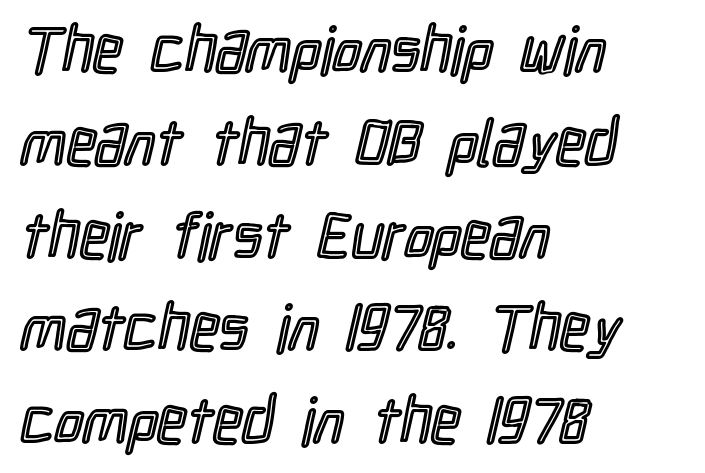
The image shows 64 px condensed type; set left-aligned, normal line spacing (1.45x), normal letter spacing, not underlined; a medium x-height.
